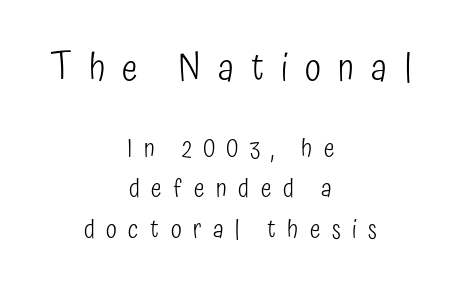
Q: Is the text bold? A: No.
Q: Is the text italic (slanted)? A: No, it is upright.
Q: Is the typeface a serif or a sans-serif typeface? A: Sans-serif.
Q: Is the text underlined? A: No.
Q: How is the paragraph aligned? A: Centered.
Q: Is the spacing between letters normal or unusually wide? A: Unusually wide.
Q: Is the spacing between lines tight, normal or loose? A: Normal.
Q: Which block of text is set in a larger size, the first (top) or the second (bottom)? A: The first (top) one.
Q: Width (condensed, normal, or wide)? A: Condensed.
Q: Stroke contrast? A: Low.
Q: x-height? A: Medium.
Q: Monospaced? A: No.
